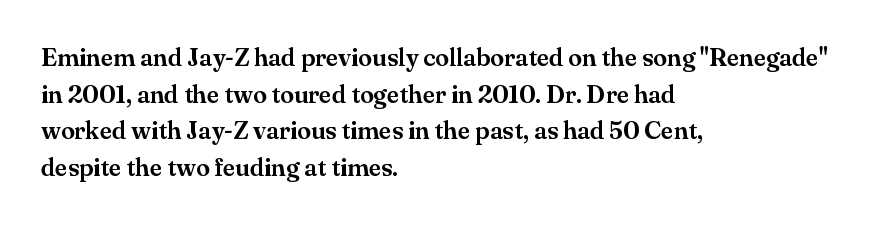
{"italic": "no", "underline": "no", "align": "left", "line_spacing": "normal", "line_spacing_ratio": 1.47, "letter_spacing": "normal", "letter_spacing_em": 0.0, "glyph_px": 25}
